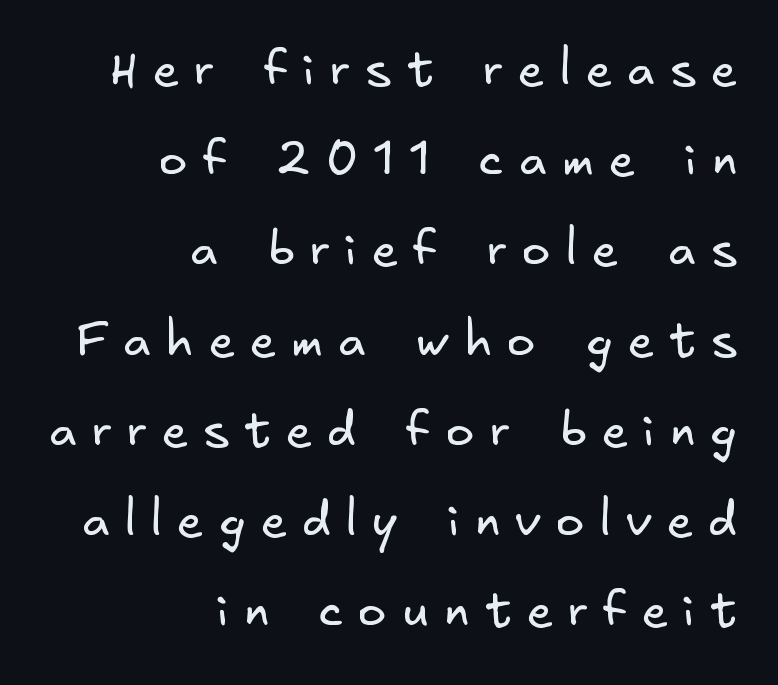
Q: Is the text bold? A: No.
Q: Is the typeface a serif or a sans-serif typeface? A: Sans-serif.
Q: Is the text underlined? A: No.
Q: How is the paragraph aligned? A: Right-aligned.
Q: Is the spacing between letters normal or unusually wide? A: Unusually wide.
Q: Width (condensed, normal, or wide)? A: Normal.
Q: Stroke contrast? A: Low.
Q: x-height? A: Small.
